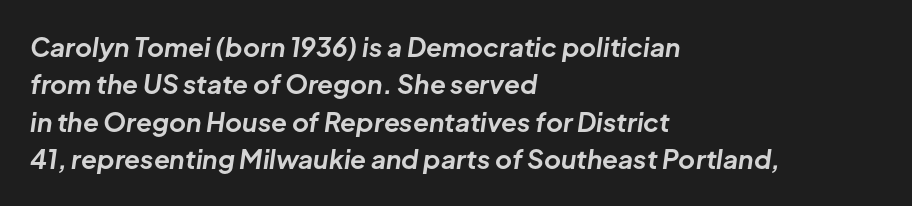
A student would call this left alignment; a typographer would say flush left, rag right. The words here are not underlined. Heavy-handed strokes throughout: this text is bold. Tracking here is standard; glyphs follow each other at the usual distance. The vertical gap from one line to the next is medium. Notice how the stems are inclined rather than vertical — that's the hallmark of italics.
